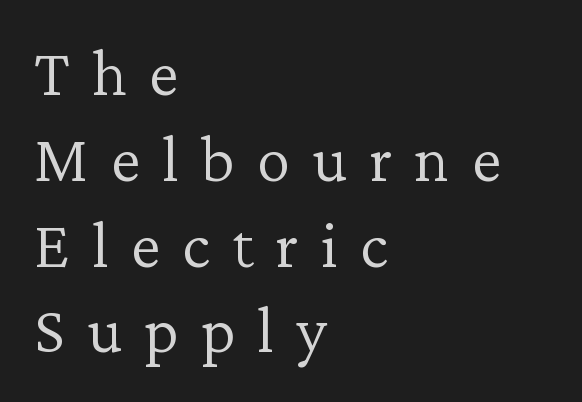
The image shows 67 px light serif type, upright; set left-aligned, normal line spacing (1.28x), unusually wide letter spacing (+0.33 em), not underlined; low stroke contrast and a medium x-height.
